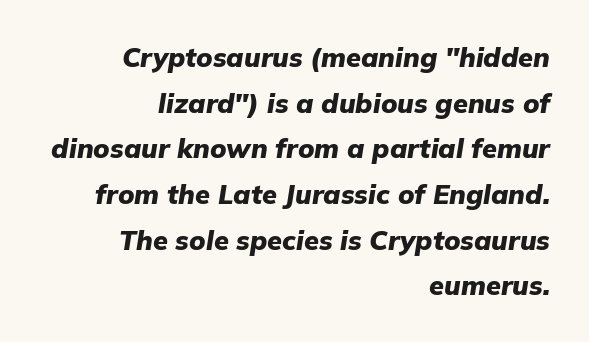
Q: Is the text bold? A: Yes.
Q: Is the text italic (slanted)? A: Yes, it leans right by about 9 degrees.
Q: Is the text underlined? A: No.
Q: How is the paragraph aligned? A: Right-aligned.
Q: Is the spacing between letters normal or unusually wide? A: Normal.
Q: Is the spacing between lines tight, normal or loose? A: Normal.
